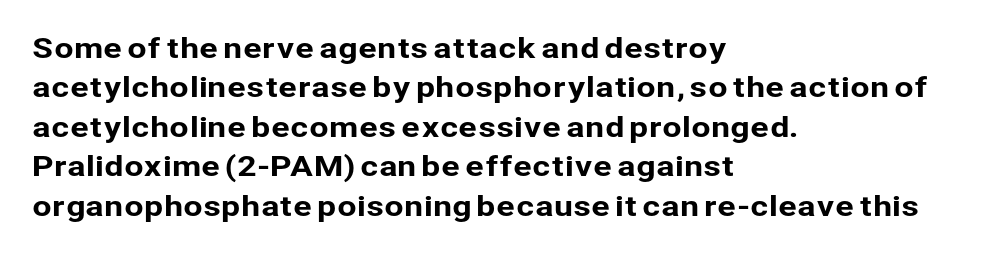
Q: Is the text italic (slanted)? A: No, it is upright.
Q: Is the typeface a serif or a sans-serif typeface? A: Sans-serif.
Q: Is the text underlined? A: No.
Q: How is the paragraph aligned? A: Left-aligned.
Q: Is the spacing between letters normal or unusually wide? A: Normal.
Q: Is the spacing between lines tight, normal or loose? A: Normal.
Q: Width (condensed, normal, or wide)? A: Normal.
Q: Stroke contrast? A: Low.
Q: x-height? A: Medium.
Q: Monospaced? A: No.
